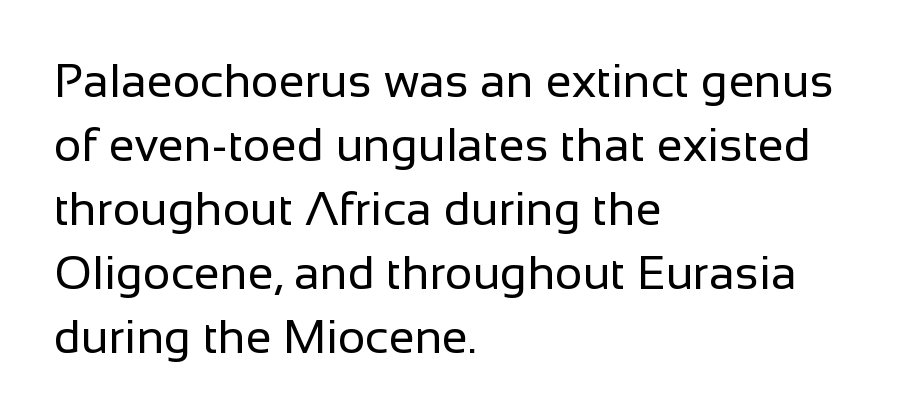
The image shows 47 px regular-weight sans-serif type, upright; set left-aligned, normal line spacing (1.36x), normal letter spacing, not underlined; low stroke contrast and a medium x-height.
